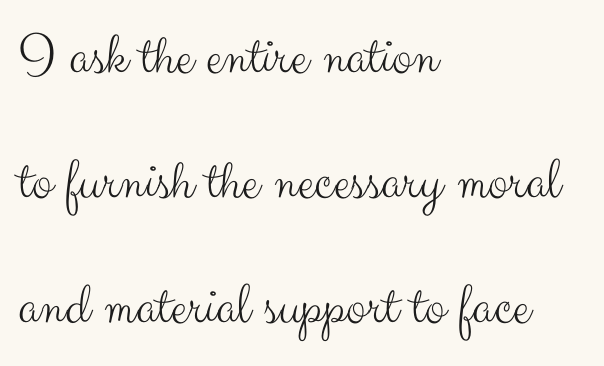
Q: Is the text bold? A: No.
Q: Is the text italic (slanted)? A: Yes.
Q: Is the typeface a serif or a sans-serif typeface? A: Sans-serif.
Q: Is the text underlined? A: No.
Q: How is the paragraph aligned? A: Left-aligned.
Q: Is the spacing between letters normal or unusually wide? A: Normal.
Q: Is the spacing between lines tight, normal or loose? A: Loose.
Q: Width (condensed, normal, or wide)? A: Normal.
Q: Stroke contrast? A: Medium.
Q: x-height? A: Small.
Q: Monospaced? A: No.
